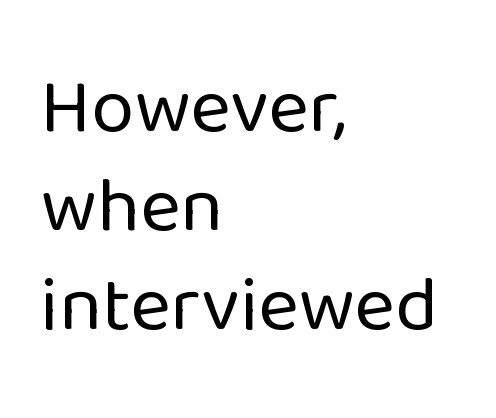
Q: Is the text bold? A: No.
Q: Is the text italic (slanted)? A: No, it is upright.
Q: Is the typeface a serif or a sans-serif typeface? A: Sans-serif.
Q: Is the text underlined? A: No.
Q: How is the paragraph aligned? A: Left-aligned.
Q: Is the spacing between letters normal or unusually wide? A: Normal.
Q: Is the spacing between lines tight, normal or loose? A: Normal.
Q: Width (condensed, normal, or wide)? A: Normal.
Q: Stroke contrast? A: Low.
Q: x-height? A: Medium.
Q: Monospaced? A: No.
